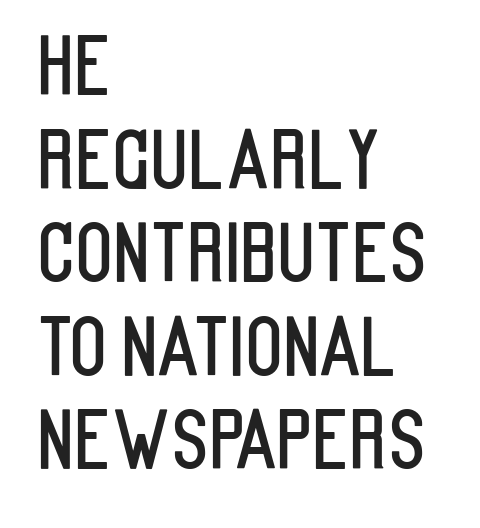
Q: Is the text italic (slanted)? A: No, it is upright.
Q: Is the typeface a serif or a sans-serif typeface? A: Sans-serif.
Q: Is the text underlined? A: No.
Q: How is the paragraph aligned? A: Left-aligned.
Q: Is the spacing between letters normal or unusually wide? A: Normal.
Q: Width (condensed, normal, or wide)? A: Condensed.
Q: Stroke contrast? A: Low.
Q: x-height? A: Large.
Q: Monospaced? A: No.
